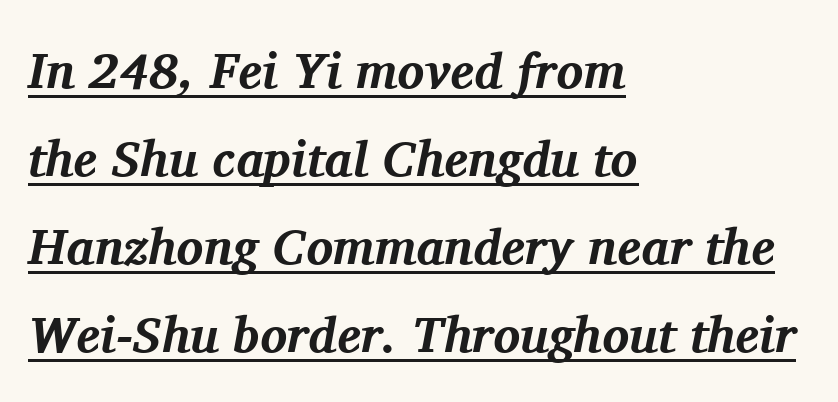
Q: Is the text bold? A: Yes.
Q: Is the text italic (slanted)? A: Yes, it leans right by about 11 degrees.
Q: Is the typeface a serif or a sans-serif typeface? A: Serif.
Q: Is the text underlined? A: Yes.
Q: How is the paragraph aligned? A: Left-aligned.
Q: Is the spacing between letters normal or unusually wide? A: Normal.
Q: Width (condensed, normal, or wide)? A: Normal.
Q: Stroke contrast? A: Medium.
Q: x-height? A: Medium.
Q: Monospaced? A: No.
